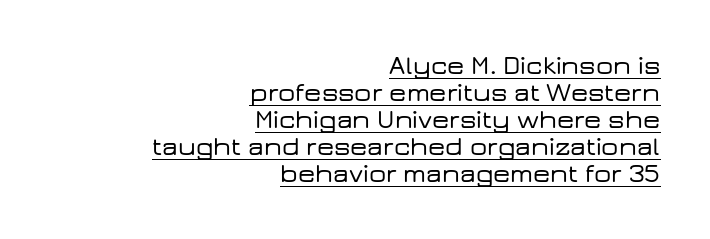
{"italic": "no", "underline": "yes", "align": "right", "line_spacing": "tight", "line_spacing_ratio": 1.0, "letter_spacing": "normal", "letter_spacing_em": 0.0, "glyph_px": 27}
